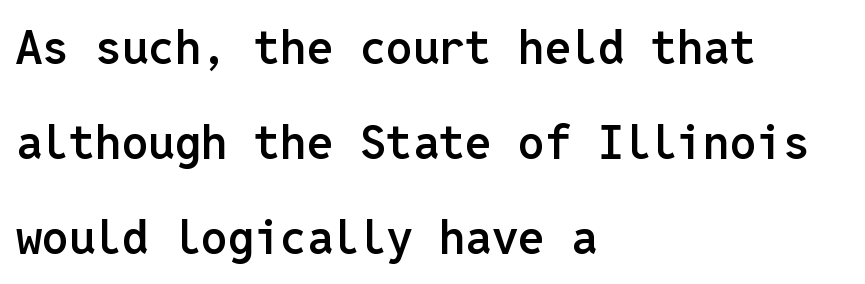
Q: Is the text bold? A: Semi-bold.
Q: Is the text italic (slanted)? A: No, it is upright.
Q: Is the typeface a serif or a sans-serif typeface? A: Sans-serif.
Q: Is the text underlined? A: No.
Q: How is the paragraph aligned? A: Left-aligned.
Q: Is the spacing between letters normal or unusually wide? A: Normal.
Q: Is the spacing between lines tight, normal or loose? A: Loose.
Q: Width (condensed, normal, or wide)? A: Normal.
Q: Stroke contrast? A: Low.
Q: x-height? A: Medium.
Q: Monospaced? A: Yes.
